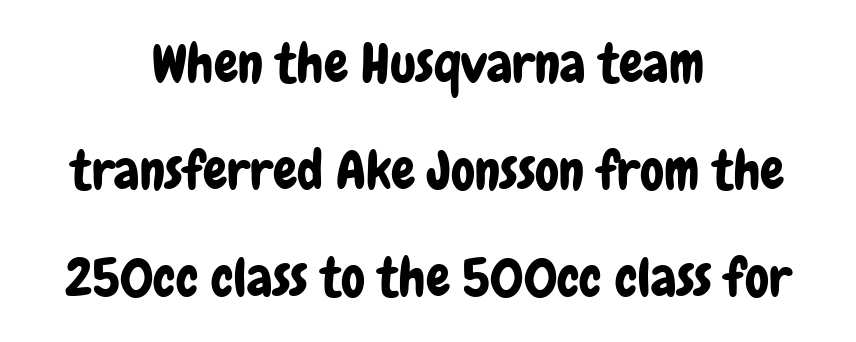
{"serif": "no", "italic": "no", "width": "condensed", "stroke_contrast": "low", "x_height": "medium", "monospaced": "no", "underline": "no", "align": "center", "line_spacing": "loose", "line_spacing_ratio": 1.98, "letter_spacing": "normal", "letter_spacing_em": 0.0, "glyph_px": 54}
